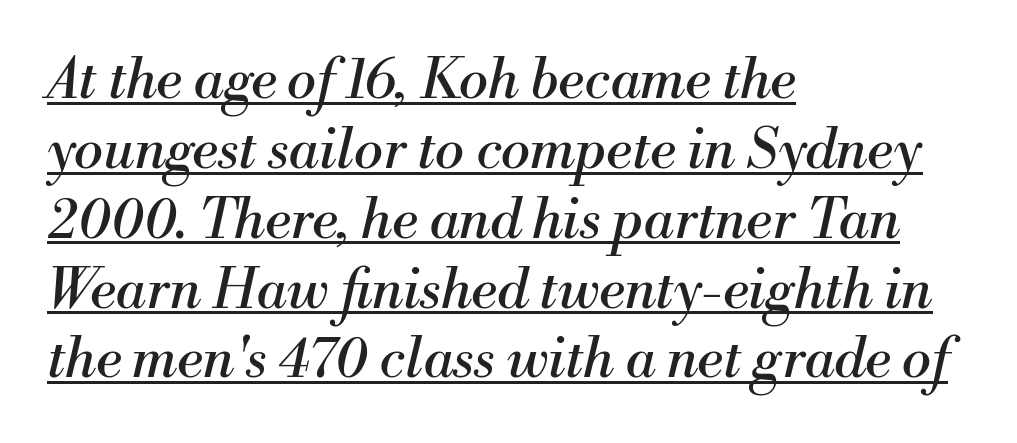
{"serif": "yes", "italic": "yes", "lean": "right", "slant_degrees": 13, "bold": "no", "weight": "regular", "width": "normal", "stroke_contrast": "medium", "x_height": "small", "monospaced": "no", "underline": "yes", "align": "left", "line_spacing": "normal", "line_spacing_ratio": 1.27, "letter_spacing": "normal", "letter_spacing_em": 0.0, "glyph_px": 55}
